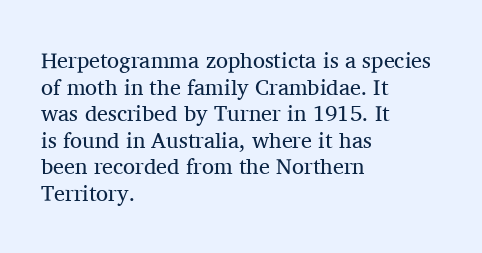
The face used here is rendered with its standard letterfit. The rag falls on the right side of this text block. The typeface has the unassuming heft of standard copy or less. Italic: no, the glyphs are upright roman.
